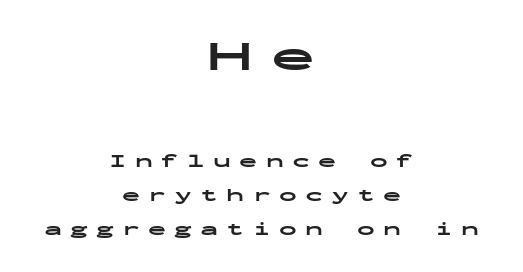
Q: Is the text bold? A: Yes.
Q: Is the text italic (slanted)? A: No, it is upright.
Q: Is the typeface a serif or a sans-serif typeface? A: Sans-serif.
Q: Is the text underlined? A: No.
Q: How is the paragraph aligned? A: Centered.
Q: Is the spacing between letters normal or unusually wide? A: Unusually wide.
Q: Is the spacing between lines tight, normal or loose? A: Loose.
Q: Which block of text is set in a larger size, the first (top) or the second (bottom)? A: The first (top) one.
Q: Width (condensed, normal, or wide)? A: Wide.
Q: Stroke contrast? A: Low.
Q: x-height? A: Medium.
Q: Monospaced? A: Yes.
